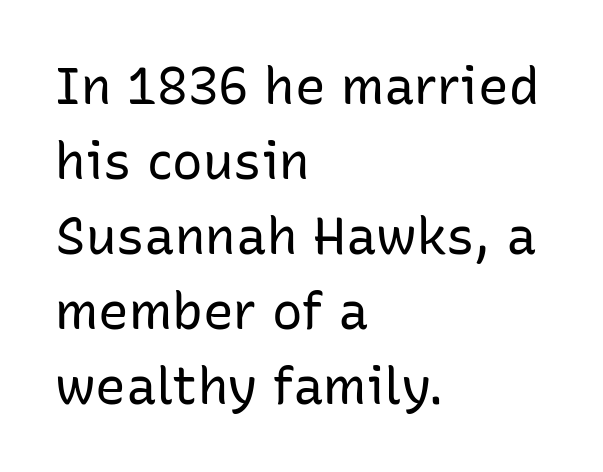
The typeface chosen for these lines omits serifs. Varying glyph widths throughout — classic text-font behaviour. Descenders are the only things crossing below the line. The compositor pushed each line to the left boundary.
